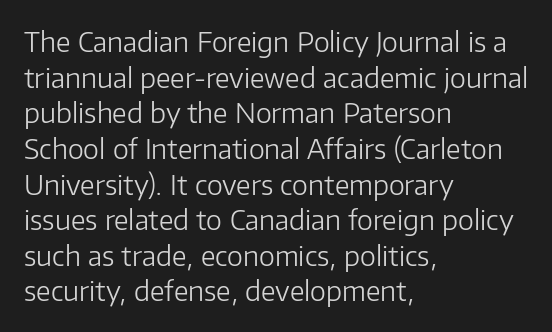
Notice how descenders clear the ascenders below comfortably — that's standard leading. Rule under the text: the space is simply empty. This rendering uses left alignment, leaving the right contour irregular. The type sits square on the baseline with zero lean. The font sits on the lighter half of the weight spectrum, regular included. The gaps between neighbouring characters are ordinary and unremarkable.
